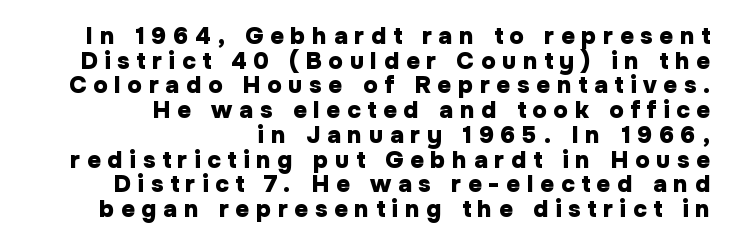
The image shows 24 px bold type, upright; set right-aligned, tight line spacing (1.03x), unusually wide letter spacing (+0.28 em), not underlined.
